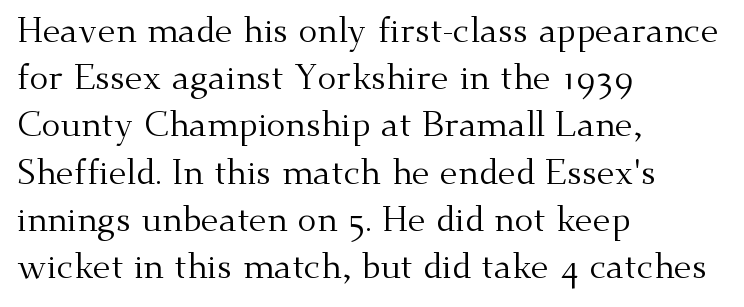
The image shows 35 px regular-weight serif type, upright; set left-aligned, normal line spacing (1.35x), normal letter spacing, not underlined; medium stroke contrast and a small x-height.
